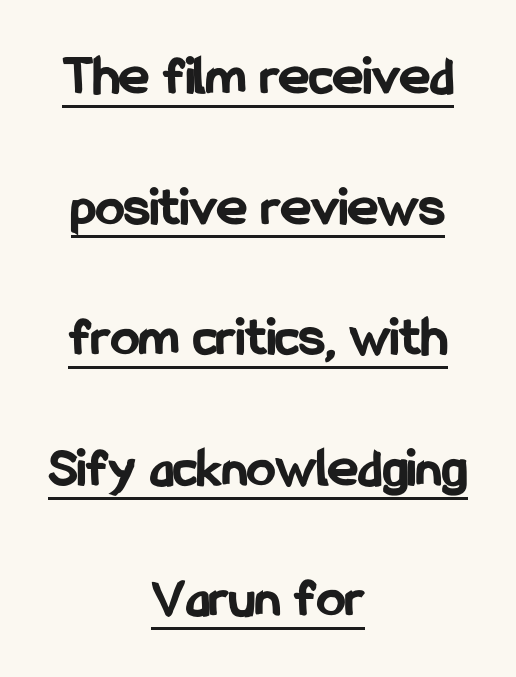
Both edges are ragged and mirror each other, which tells us the setting is centered. The type family on display is of the sans-serif kind. Successive baselines arrive slowly, with a big drop between each. Short note: letters normally spaced.
